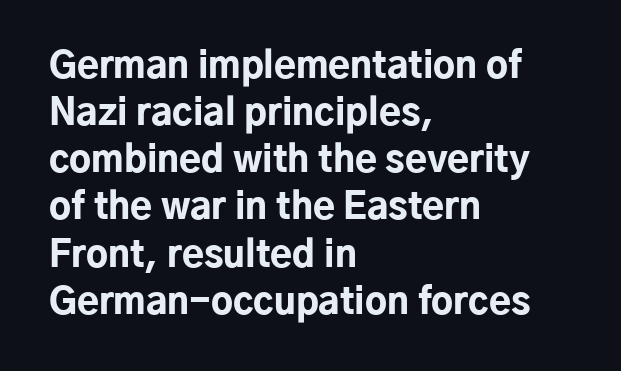
Nope, not italic — everything's standing straight. Interline gaps are of average width in this sample. Spacing between characters is what you'd get straight out of the box. Letters rest on an invisible, unmarked baseline. Typesetter's note: full bold, strokes at maximum text heaviness. Reading down the block, your eye returns to a fixed left position each line.
